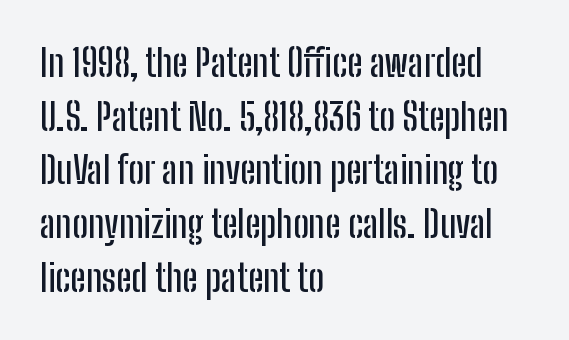
Q: Is the text italic (slanted)? A: No, it is upright.
Q: Is the typeface a serif or a sans-serif typeface? A: Sans-serif.
Q: Is the text underlined? A: No.
Q: How is the paragraph aligned? A: Left-aligned.
Q: Is the spacing between letters normal or unusually wide? A: Normal.
Q: Is the spacing between lines tight, normal or loose? A: Normal.
Q: Width (condensed, normal, or wide)? A: Condensed.
Q: Stroke contrast? A: Low.
Q: x-height? A: Medium.
Q: Monospaced? A: No.
